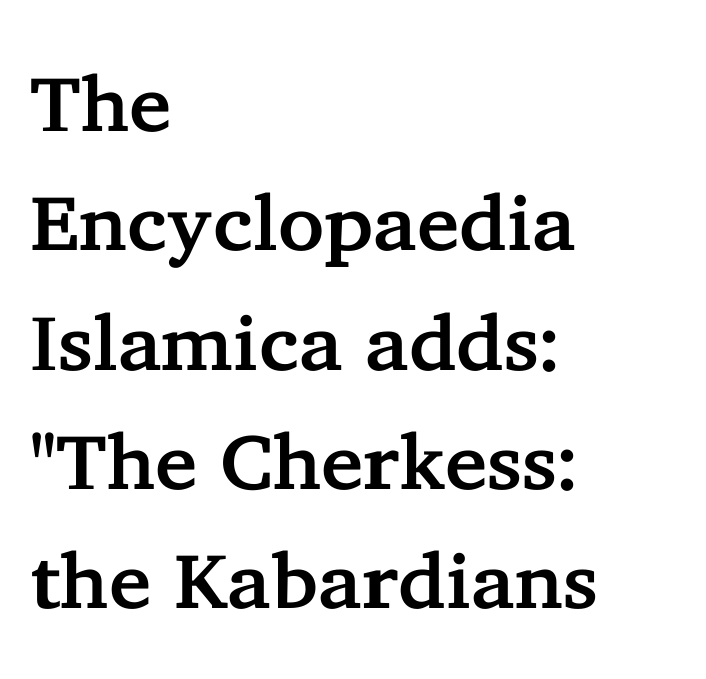
Q: Is the text italic (slanted)? A: No, it is upright.
Q: Is the typeface a serif or a sans-serif typeface? A: Serif.
Q: Is the text underlined? A: No.
Q: How is the paragraph aligned? A: Left-aligned.
Q: Is the spacing between letters normal or unusually wide? A: Normal.
Q: Is the spacing between lines tight, normal or loose? A: Normal.
Q: Width (condensed, normal, or wide)? A: Normal.
Q: Stroke contrast? A: Low.
Q: x-height? A: Medium.
Q: Monospaced? A: No.
